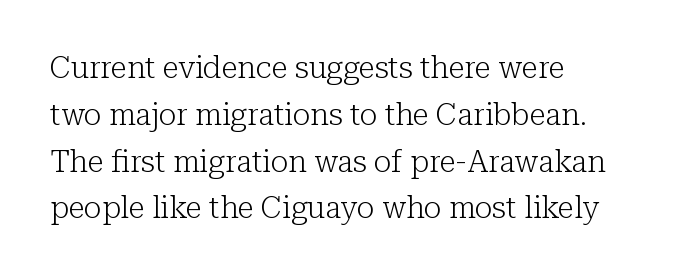
{"serif": "yes", "italic": "no", "bold": "no", "weight": "light", "width": "normal", "stroke_contrast": "low", "x_height": "medium", "monospaced": "no", "underline": "no", "align": "left", "line_spacing": "normal", "line_spacing_ratio": 1.56, "letter_spacing": "normal", "letter_spacing_em": 0.0, "glyph_px": 30}
